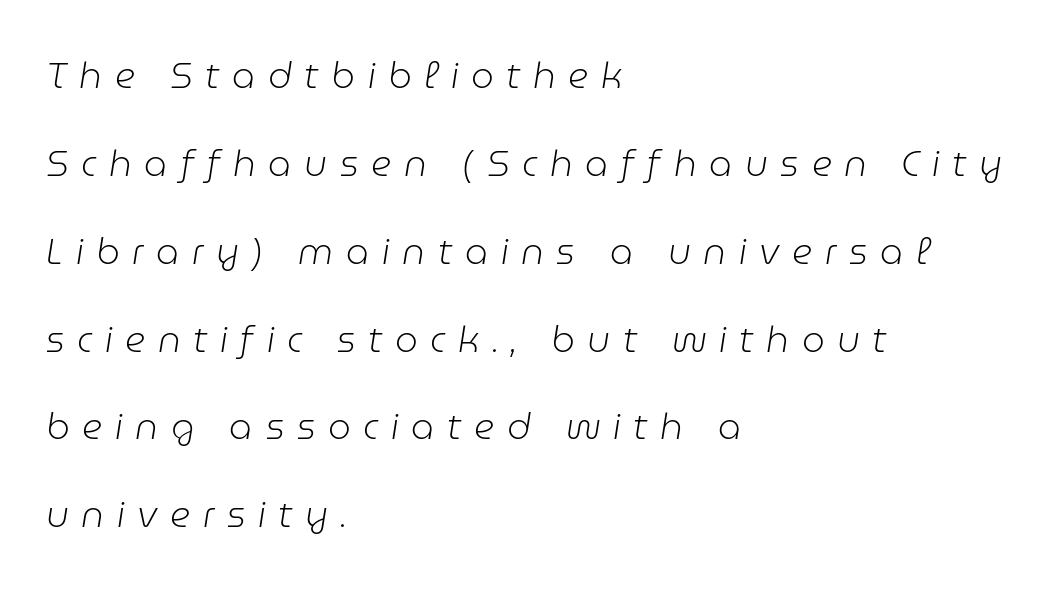
The image shows 36 px light type, italic (leaning right); set left-aligned, loose line spacing (2.44x), unusually wide letter spacing (+0.35 em), not underlined; low stroke contrast and a medium x-height.
